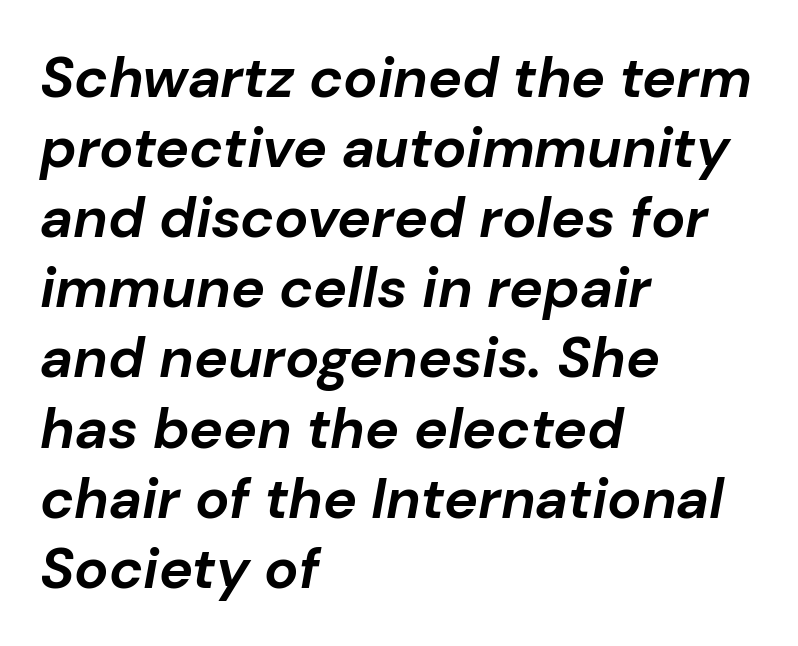
The image shows 57 px bold type, italic (leaning right); set left-aligned, line spacing 1.23x, normal letter spacing, not underlined; low stroke contrast and a medium x-height.
